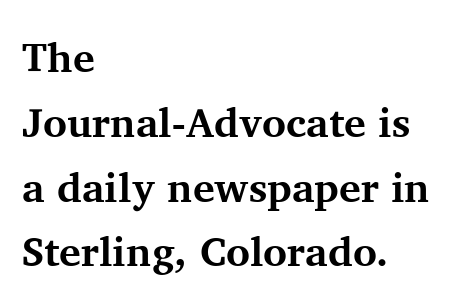
The image shows 41 px bold serif type, upright; set left-aligned, normal line spacing (1.58x), normal letter spacing, not underlined; medium stroke contrast and a medium x-height.
